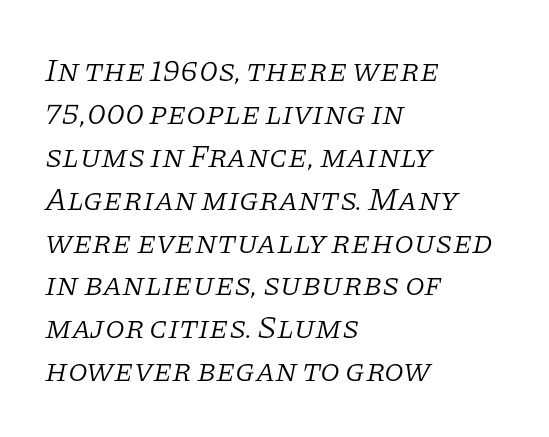
The paragraph shown leans on its left margin. You can tell it's italic because the verticals aren't actually vertical. Stroke thickness stays within the range of a standard reading face or lighter. A clean baseline with only descenders dipping below it. Each letter keeps its own natural width here, so spacing adapts to shape.
